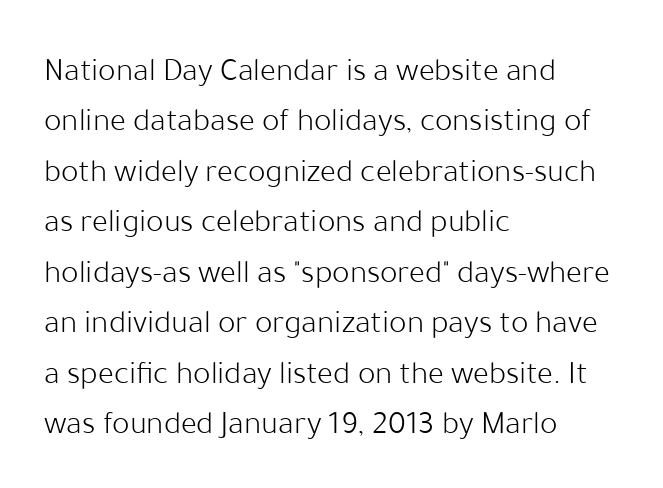
The image shows 33 px light sans-serif type, upright; set left-aligned, normal line spacing (1.53x), normal letter spacing, not underlined; low stroke contrast and a medium x-height.
